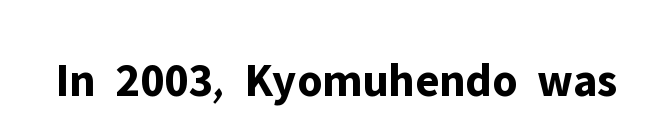
The image shows 48 px bold sans-serif type, upright; set normal letter spacing, not underlined; low stroke contrast and a medium x-height.
